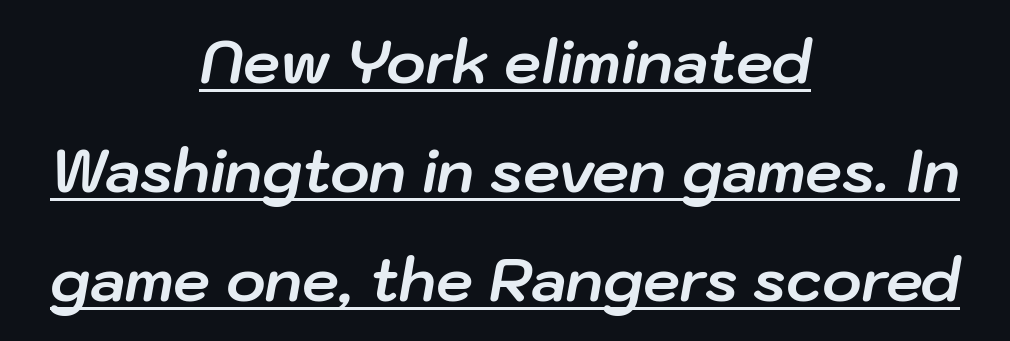
The image shows 59 px bold type, italic (leaning right); set centered, line spacing 1.85x, normal letter spacing, underlined; low stroke contrast and a medium x-height.
